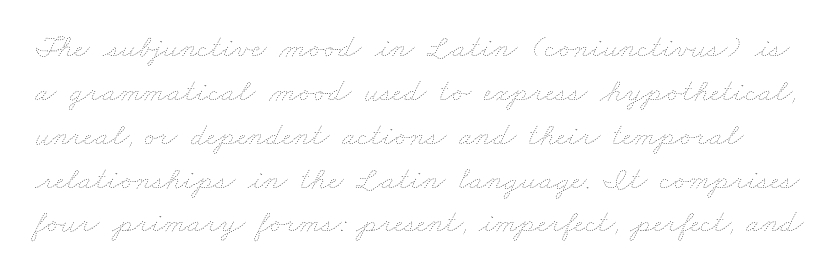
The image shows 32 px thin, wide type; set normal line spacing (1.37x), normal letter spacing, not underlined; low stroke contrast and a small x-height.
